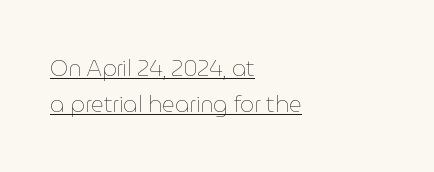
The image shows 22 px text type, upright; set left-aligned, normal line spacing (1.62x), normal letter spacing, underlined.
